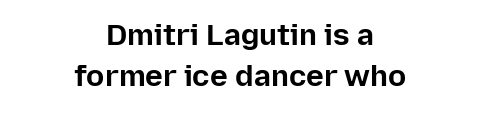
Weight: bold. Descenders hang freely into open space. Serif or sans? Sans — the stroke terminals are bare. Varying glyph widths throughout — classic text-font behaviour.
